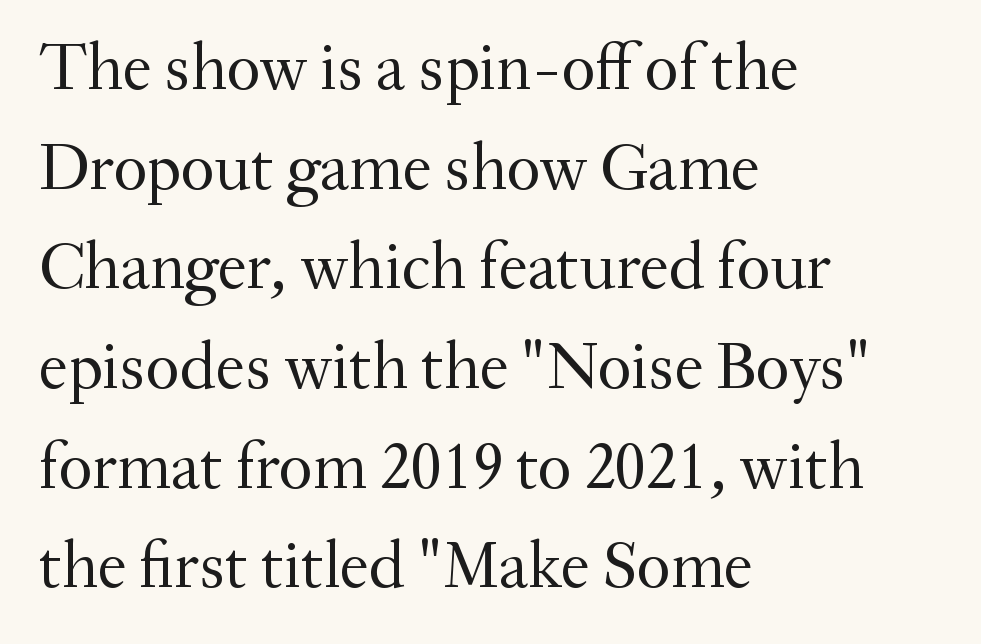
No extra tracking has been applied to these lines. The font family rendered here belongs to the serif group. Baseline-to-baseline distance is the conventional proportion of letter height. The font sits on the lighter half of the weight spectrum, regular included. The space directly below the letters is spotless. The typography opts for an upright posture over an oblique one.
